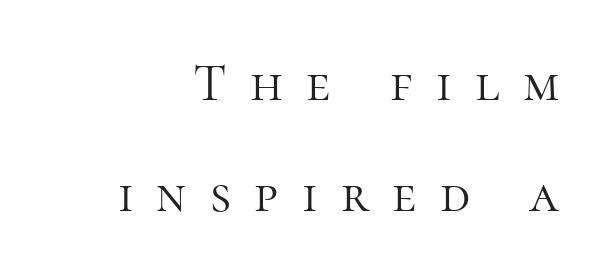
{"serif": "yes", "italic": "no", "bold": "no", "weight": "light", "width": "normal", "stroke_contrast": "high", "x_height": "medium", "monospaced": "no", "underline": "no", "line_spacing": "loose", "line_spacing_ratio": 2.1, "letter_spacing": "wide", "letter_spacing_em": 0.44, "glyph_px": 53}
